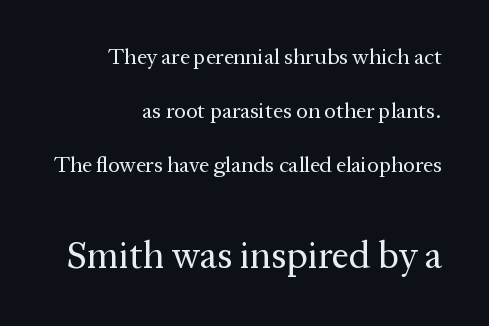
Varying glyph widths throughout — classic text-font behaviour. Nobody drew a line under any word here. This sample is right-justified, so line beginnings fall wherever the words allow. To sum up the face: it has serifs. Note: smaller setting up top, larger setting below. The typeface has the unassuming heft of standard copy or less.
